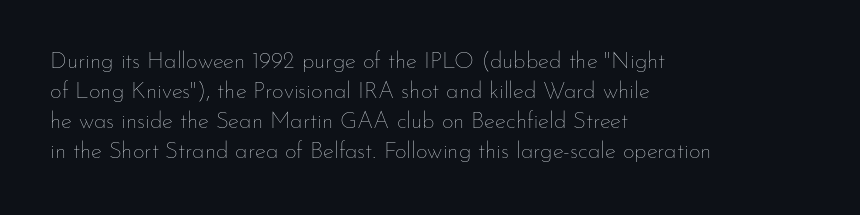
{"italic": "no", "bold": "no", "underline": "no", "align": "left", "line_spacing": "normal", "line_spacing_ratio": 1.31, "letter_spacing": "normal", "letter_spacing_em": 0.0, "glyph_px": 23}
